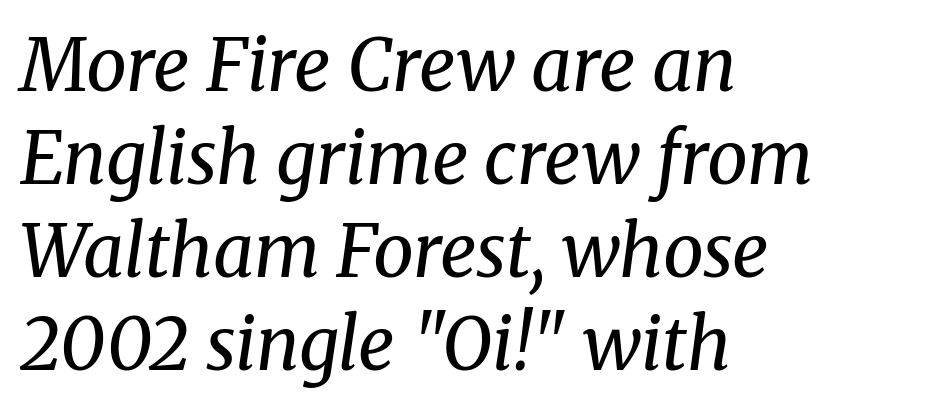
Q: Is the text bold? A: No.
Q: Is the text italic (slanted)? A: Yes, it leans right by about 8 degrees.
Q: Is the typeface a serif or a sans-serif typeface? A: Serif.
Q: Is the text underlined? A: No.
Q: How is the paragraph aligned? A: Left-aligned.
Q: Is the spacing between letters normal or unusually wide? A: Normal.
Q: Is the spacing between lines tight, normal or loose? A: Normal.
Q: Width (condensed, normal, or wide)? A: Normal.
Q: Stroke contrast? A: Medium.
Q: x-height? A: Medium.
Q: Monospaced? A: No.
